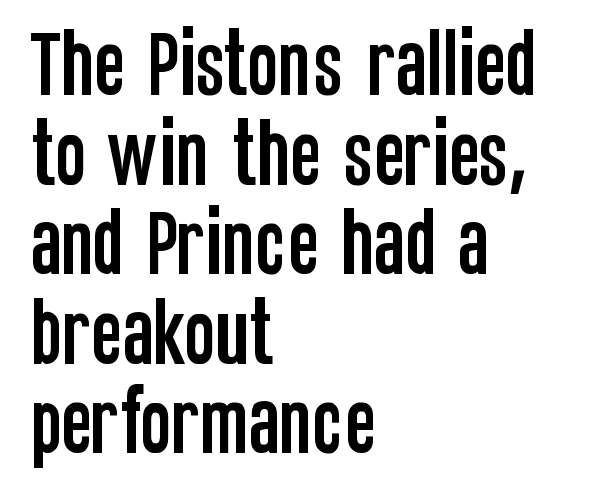
Q: Is the text italic (slanted)? A: No, it is upright.
Q: Is the typeface a serif or a sans-serif typeface? A: Sans-serif.
Q: Is the text underlined? A: No.
Q: How is the paragraph aligned? A: Left-aligned.
Q: Is the spacing between letters normal or unusually wide? A: Normal.
Q: Width (condensed, normal, or wide)? A: Condensed.
Q: Stroke contrast? A: Low.
Q: x-height? A: Large.
Q: Monospaced? A: No.
